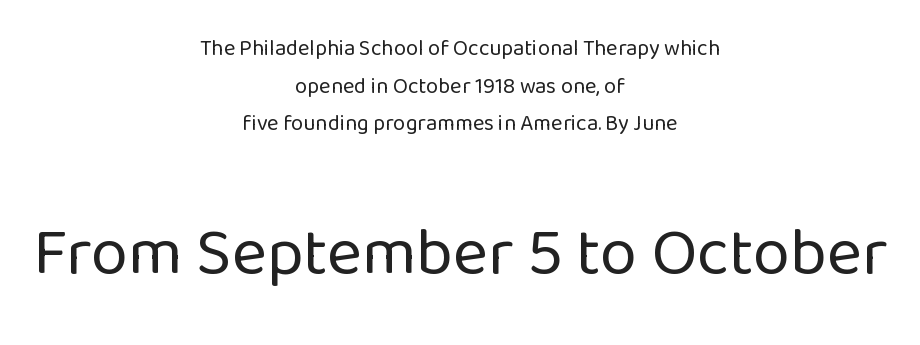
The face used here is proportionally spaced, like ordinary book or web type. These lines are composed in type without serifs. The weight would be labelled regular, book, light, or lighter still. Letters rest on an invisible, unmarked baseline.
